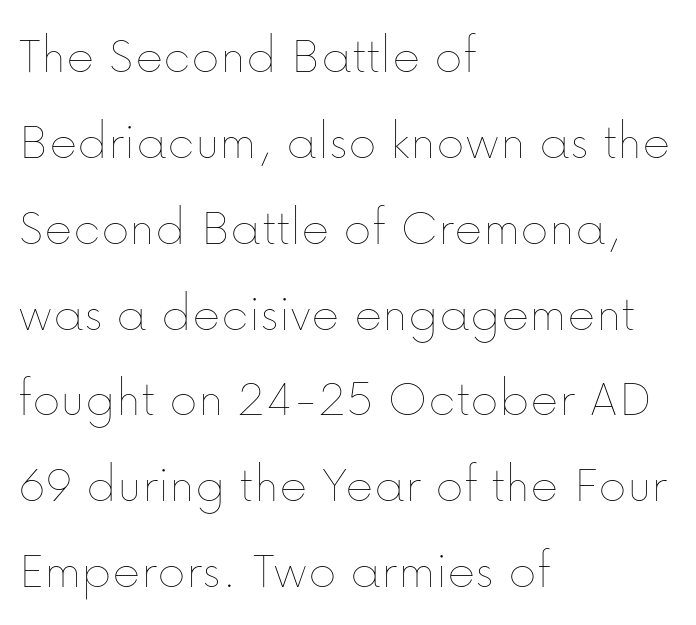
Q: Is the text bold? A: No.
Q: Is the text italic (slanted)? A: No, it is upright.
Q: Is the text underlined? A: No.
Q: How is the paragraph aligned? A: Left-aligned.
Q: Is the spacing between letters normal or unusually wide? A: Normal.
Q: Is the spacing between lines tight, normal or loose? A: Normal.
Q: Width (condensed, normal, or wide)? A: Normal.
Q: Stroke contrast? A: Low.
Q: x-height? A: Medium.
Q: Monospaced? A: No.
